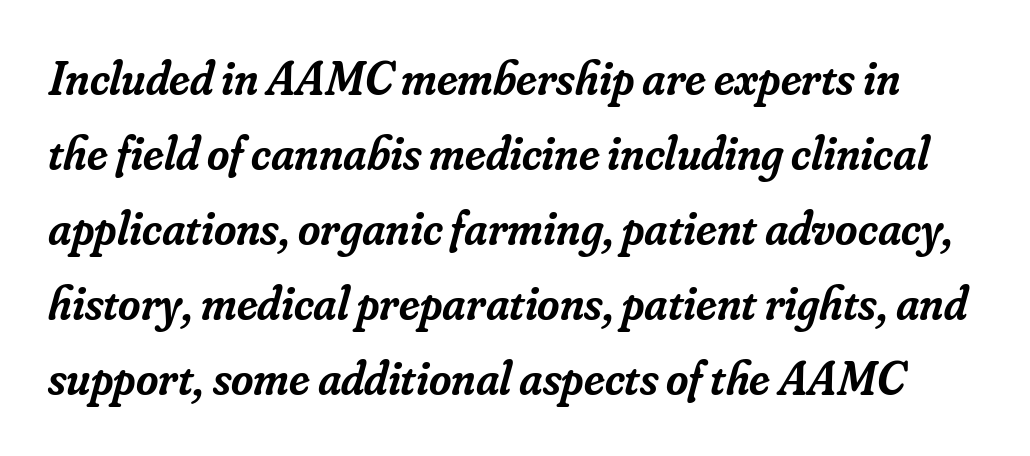
{"serif": "yes", "italic": "yes", "lean": "right", "slant_degrees": 16, "bold": "semi", "weight": "semibold", "width": "normal", "stroke_contrast": "low", "x_height": "small", "monospaced": "no", "underline": "no", "line_spacing": "normal", "line_spacing_ratio": 1.56, "letter_spacing": "normal", "letter_spacing_em": 0.0, "glyph_px": 48}
